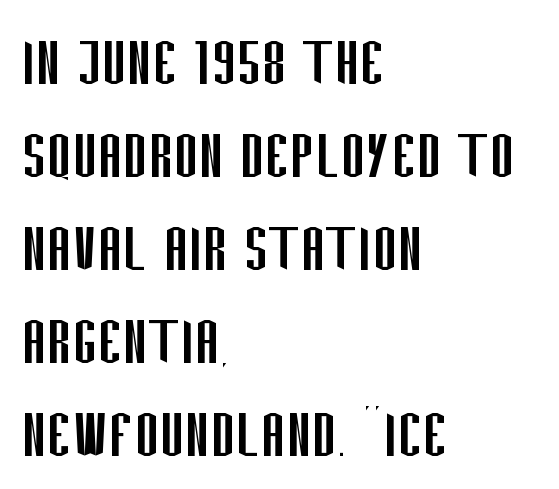
{"serif": "no", "italic": "no", "bold": "no", "weight": "regular", "width": "condensed", "stroke_contrast": "low", "x_height": "large", "monospaced": "no", "underline": "no", "align": "left", "line_spacing_ratio": 1.24, "letter_spacing": "normal", "letter_spacing_em": 0.0, "glyph_px": 75}
